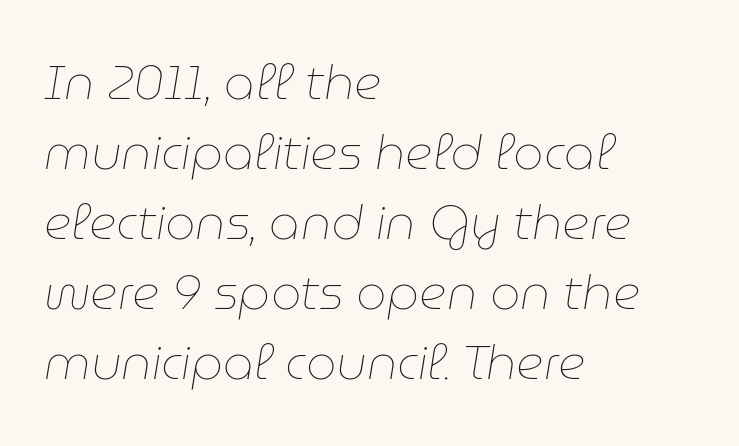
Clear beneath every line of the passage. Would a proofreader flag this as italicized? Yes. Baseline-to-baseline distance is the conventional proportion of letter height. These lines are set flush left with a ragged right edge. The passage shown is typed in a proportional face where columns would drift.
